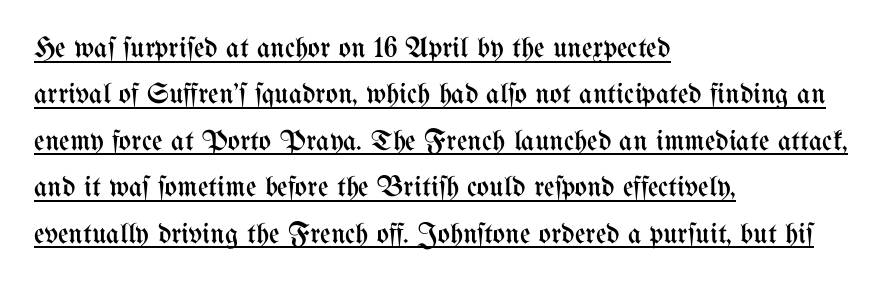
The image shows 29 px regular-weight, condensed type, upright; set left-aligned, normal line spacing (1.6x), normal letter spacing, underlined; medium stroke contrast and a medium x-height.
